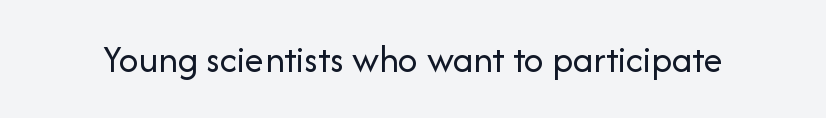
The image shows 39 px regular-weight sans-serif type, upright; set normal letter spacing, not underlined; low stroke contrast and a medium x-height.
